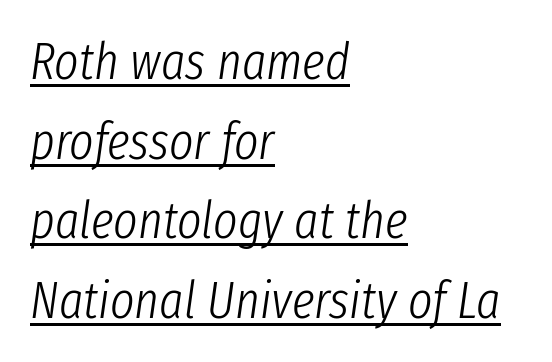
{"italic": "yes", "lean": "right", "slant_degrees": 8, "bold": "no", "weight": "light", "width": "condensed", "stroke_contrast": "low", "x_height": "medium", "monospaced": "no", "underline": "yes", "align": "left", "line_spacing": "normal", "line_spacing_ratio": 1.53, "letter_spacing": "normal", "letter_spacing_em": 0.0, "glyph_px": 52}
